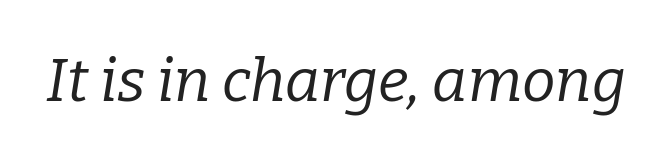
{"serif": "yes", "italic": "yes", "lean": "right", "slant_degrees": 9, "bold": "no", "weight": "regular", "width": "normal", "stroke_contrast": "low", "x_height": "medium", "monospaced": "no", "underline": "no", "letter_spacing": "normal", "letter_spacing_em": 0.0, "glyph_px": 60}
